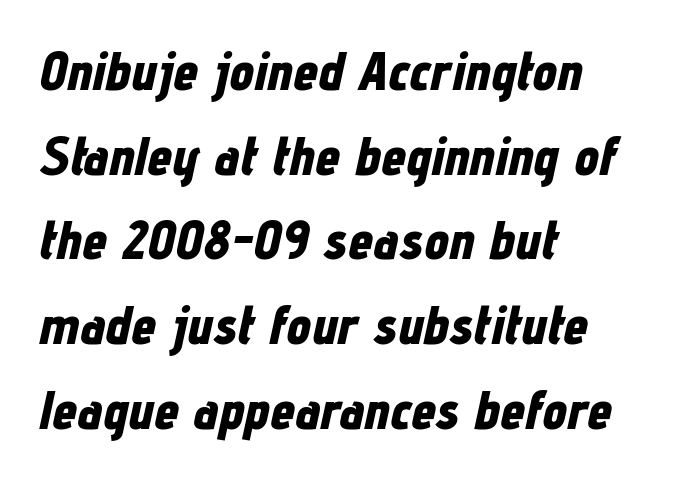
Q: Is the text bold? A: Yes.
Q: Is the text italic (slanted)? A: Yes, it leans right by about 12 degrees.
Q: Is the text underlined? A: No.
Q: How is the paragraph aligned? A: Left-aligned.
Q: Is the spacing between letters normal or unusually wide? A: Normal.
Q: Is the spacing between lines tight, normal or loose? A: Normal.
Q: Width (condensed, normal, or wide)? A: Condensed.
Q: Stroke contrast? A: Low.
Q: x-height? A: Medium.
Q: Monospaced? A: No.
